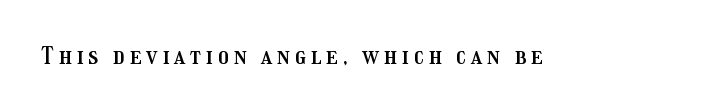
Is the letter spacing exaggerated? Yes — the characters are pushed far apart. Lines of text with bare space underneath. Ordinary non-slanted type is in use.
